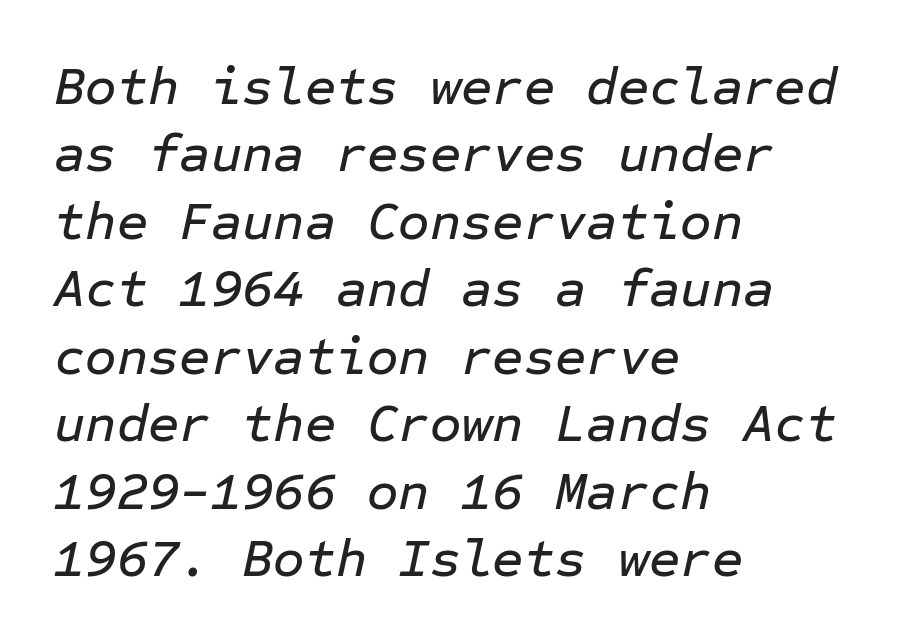
Q: Is the text italic (slanted)? A: Yes, it leans right by about 12 degrees.
Q: Is the text underlined? A: No.
Q: How is the paragraph aligned? A: Left-aligned.
Q: Is the spacing between letters normal or unusually wide? A: Normal.
Q: Is the spacing between lines tight, normal or loose? A: Normal.
Q: Width (condensed, normal, or wide)? A: Normal.
Q: Stroke contrast? A: Low.
Q: x-height? A: Medium.
Q: Monospaced? A: Yes.
